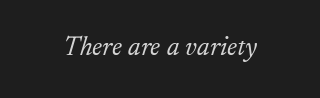
The image shows 27 px text type, italic (leaning right); set normal letter spacing, not underlined.
